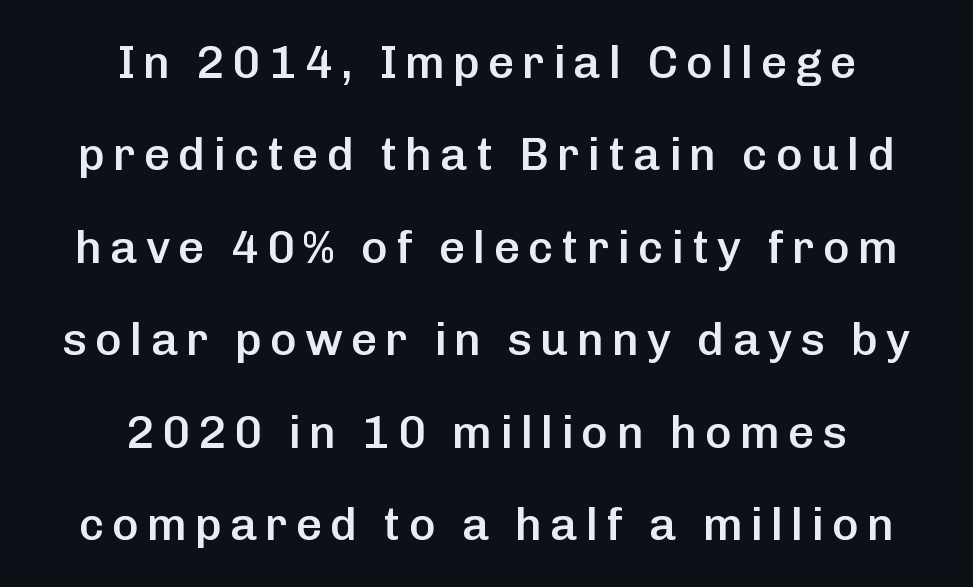
Quick note: interline space is abundant. Letters rest on an invisible, unmarked baseline. You can tell it's not italic because the verticals are truly vertical. The font is running at a semibold setting, under full bold. Is this a fixed-width face? No — the glyphs have proportional, varying widths. The compositor balanced each line on the midline.
